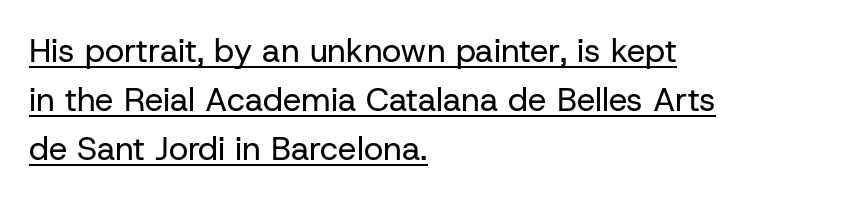
Q: Is the text bold? A: No.
Q: Is the text italic (slanted)? A: No, it is upright.
Q: Is the typeface a serif or a sans-serif typeface? A: Sans-serif.
Q: Is the text underlined? A: Yes.
Q: How is the paragraph aligned? A: Left-aligned.
Q: Is the spacing between letters normal or unusually wide? A: Normal.
Q: Is the spacing between lines tight, normal or loose? A: Normal.
Q: Width (condensed, normal, or wide)? A: Normal.
Q: Stroke contrast? A: Low.
Q: x-height? A: Medium.
Q: Monospaced? A: No.
